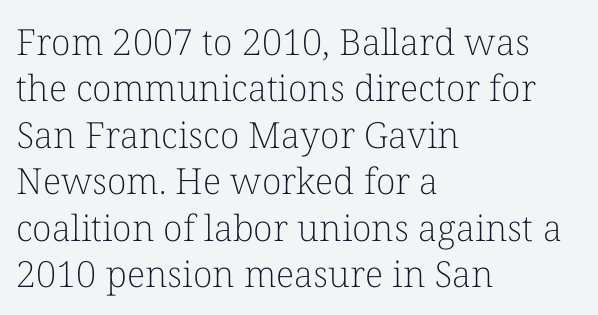
This is the regular roman posture of the typeface. Counters stay open thanks to moderate or lighter strokes. Glance below the letters and you will spot only blank space. Honestly, the letter spacing is just normal — you wouldn't notice it. Think of a printed novel: that variable character pitch is what you see here. If you drew a ruler down the left edge, every line would touch it.
